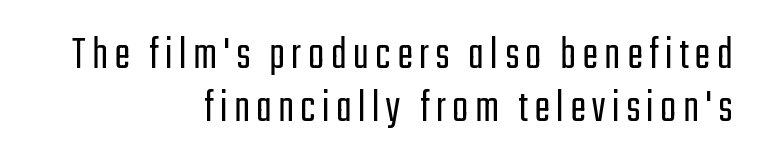
Q: Is the text bold? A: No.
Q: Is the text italic (slanted)? A: No, it is upright.
Q: Is the typeface a serif or a sans-serif typeface? A: Sans-serif.
Q: Is the text underlined? A: No.
Q: How is the paragraph aligned? A: Right-aligned.
Q: Is the spacing between lines tight, normal or loose? A: Tight.
Q: Width (condensed, normal, or wide)? A: Condensed.
Q: Stroke contrast? A: Low.
Q: x-height? A: Medium.
Q: Monospaced? A: No.
